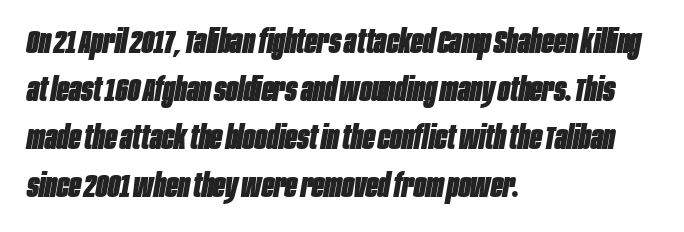
The image shows 32 px heavy, condensed type, italic (leaning right); set left-aligned, normal line spacing (1.5x), normal letter spacing, not underlined; low stroke contrast and a large x-height.
